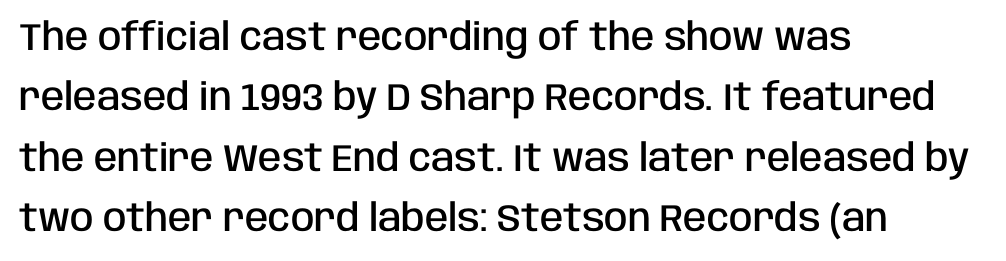
Q: Is the text bold? A: Semi-bold.
Q: Is the text italic (slanted)? A: No, it is upright.
Q: Is the typeface a serif or a sans-serif typeface? A: Sans-serif.
Q: Is the text underlined? A: No.
Q: How is the paragraph aligned? A: Left-aligned.
Q: Is the spacing between letters normal or unusually wide? A: Normal.
Q: Is the spacing between lines tight, normal or loose? A: Normal.
Q: Width (condensed, normal, or wide)? A: Condensed.
Q: Stroke contrast? A: Low.
Q: x-height? A: Large.
Q: Monospaced? A: No.
